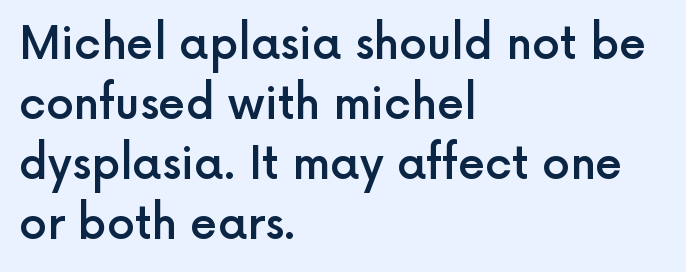
The image shows 44 px semibold sans-serif type, upright; set left-aligned, normal line spacing (1.36x), normal letter spacing, not underlined; a medium x-height.
